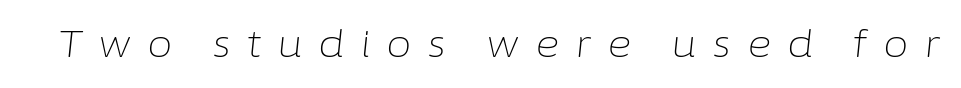
You could not count columns in this text — the font is proportionally spaced. A typesetter would call this heavily tracked-out type. Underline: absent. The text carries the slant typical of an italic or oblique font.
